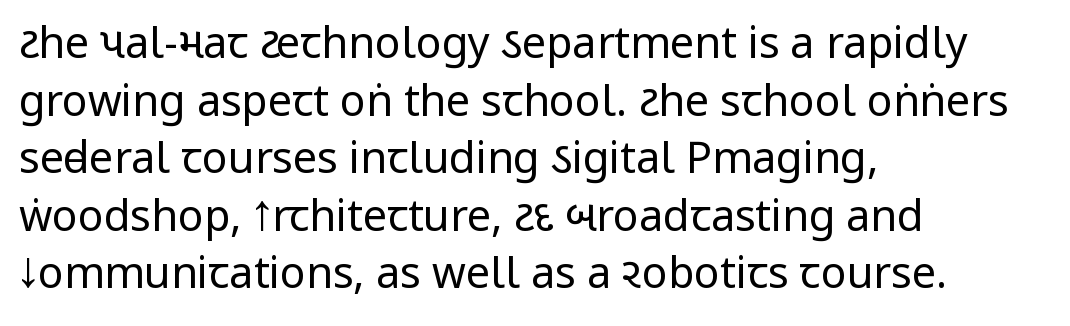
Q: Is the text bold? A: No.
Q: Is the text italic (slanted)? A: No, it is upright.
Q: Is the typeface a serif or a sans-serif typeface? A: Sans-serif.
Q: Is the text underlined? A: No.
Q: How is the paragraph aligned? A: Left-aligned.
Q: Is the spacing between letters normal or unusually wide? A: Normal.
Q: Is the spacing between lines tight, normal or loose? A: Normal.
Q: Width (condensed, normal, or wide)? A: Condensed.
Q: Stroke contrast? A: Low.
Q: x-height? A: Large.
Q: Monospaced? A: No.
